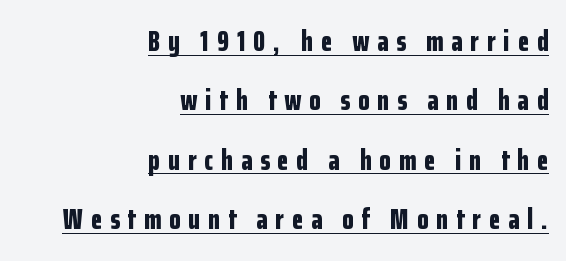
{"serif": "no", "italic": "no", "bold": "yes", "weight": "bold", "width": "condensed", "stroke_contrast": "low", "x_height": "medium", "monospaced": "no", "underline": "yes", "align": "right", "line_spacing": "loose", "line_spacing_ratio": 2.05, "letter_spacing": "wide", "letter_spacing_em": 0.28, "glyph_px": 29}
